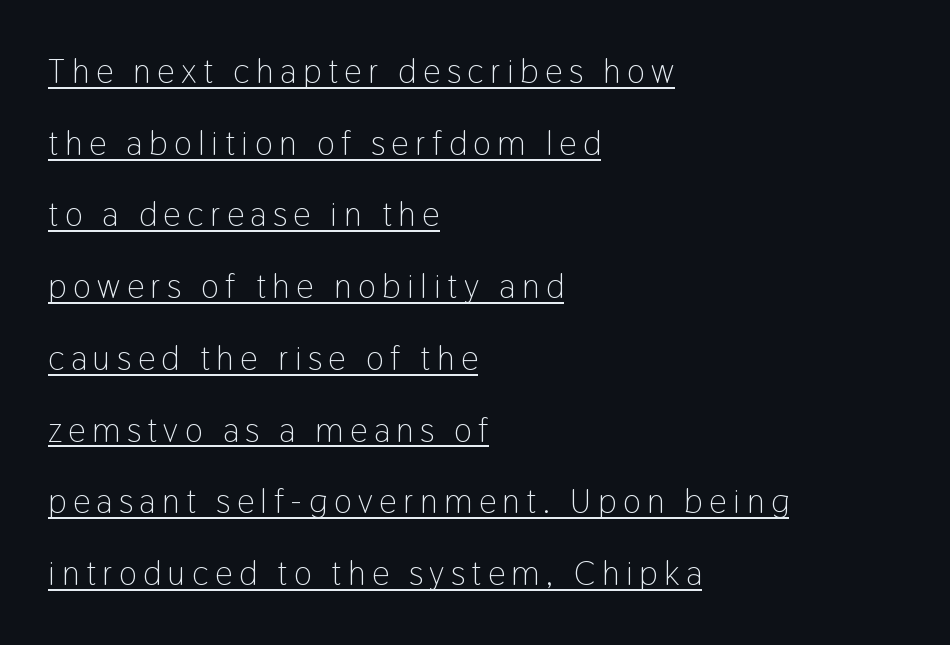
The image shows 34 px light, condensed sans-serif type, upright; set left-aligned, loose line spacing (2.11x), unusually wide letter spacing (+0.2 em), underlined; low stroke contrast and a medium x-height.
